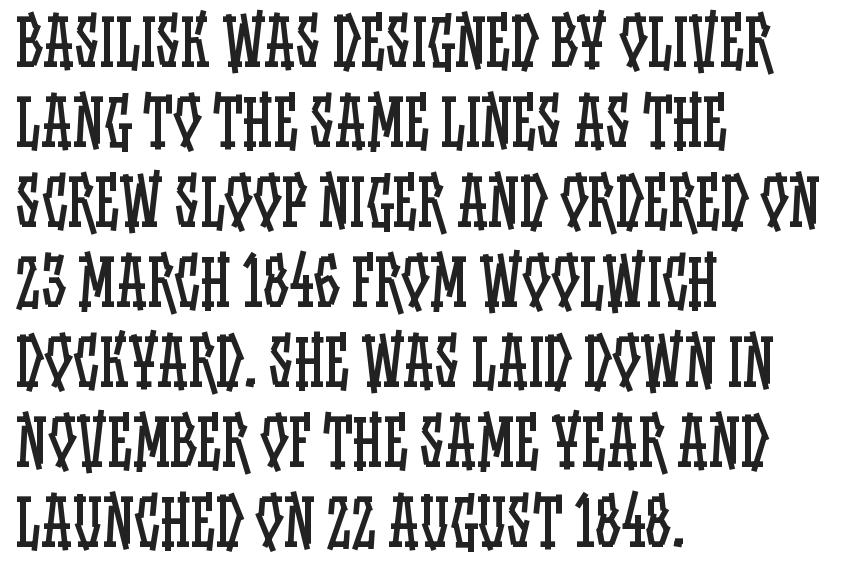
The image shows 63 px regular-weight, condensed type, upright; set left-aligned, normal line spacing (1.27x), normal letter spacing, not underlined; low stroke contrast and a large x-height.
